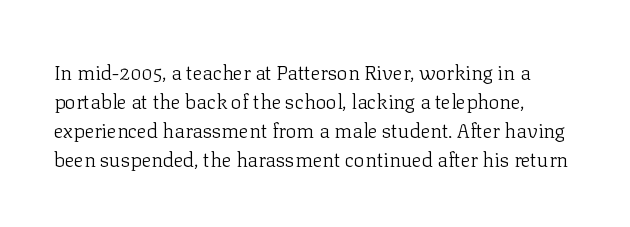
{"italic": "no", "bold": "no", "underline": "no", "line_spacing": "normal", "line_spacing_ratio": 1.45, "letter_spacing": "normal", "letter_spacing_em": 0.0, "glyph_px": 20}
